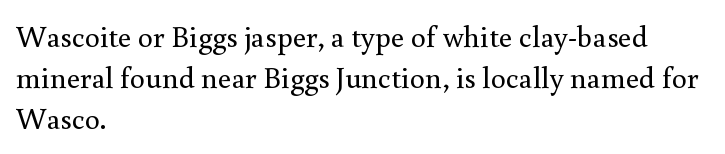
The image shows 30 px regular-weight serif type, upright; set left-aligned, normal line spacing (1.36x), normal letter spacing, not underlined; medium stroke contrast and a small x-height.
